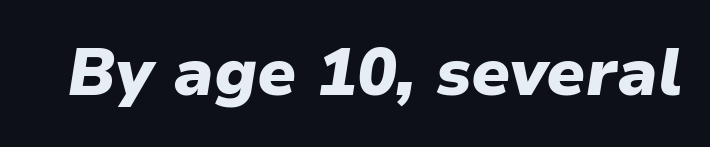
Q: Is the text bold? A: Yes.
Q: Is the text italic (slanted)? A: Yes, it leans right by about 9 degrees.
Q: Is the text underlined? A: No.
Q: Is the spacing between letters normal or unusually wide? A: Normal.
Q: Width (condensed, normal, or wide)? A: Normal.
Q: Stroke contrast? A: Low.
Q: x-height? A: Medium.
Q: Monospaced? A: No.
